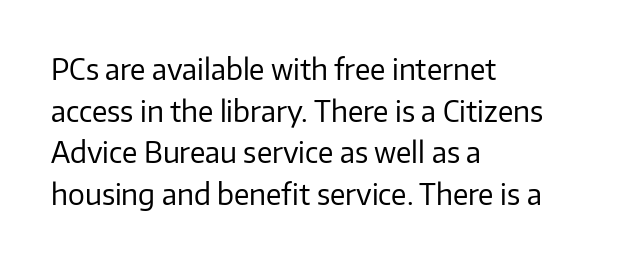
Q: Is the text bold? A: No.
Q: Is the text italic (slanted)? A: No, it is upright.
Q: Is the typeface a serif or a sans-serif typeface? A: Sans-serif.
Q: Is the text underlined? A: No.
Q: How is the paragraph aligned? A: Left-aligned.
Q: Is the spacing between letters normal or unusually wide? A: Normal.
Q: Is the spacing between lines tight, normal or loose? A: Normal.
Q: Width (condensed, normal, or wide)? A: Normal.
Q: Stroke contrast? A: Low.
Q: x-height? A: Medium.
Q: Monospaced? A: No.
